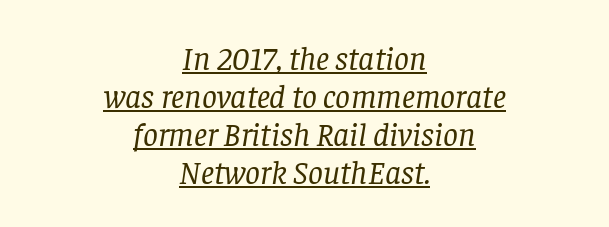
Q: Is the text bold? A: No.
Q: Is the text italic (slanted)? A: Yes, it leans right by about 8 degrees.
Q: Is the typeface a serif or a sans-serif typeface? A: Serif.
Q: Is the text underlined? A: Yes.
Q: How is the paragraph aligned? A: Centered.
Q: Is the spacing between letters normal or unusually wide? A: Normal.
Q: Is the spacing between lines tight, normal or loose? A: Tight.
Q: Width (condensed, normal, or wide)? A: Normal.
Q: Stroke contrast? A: Low.
Q: x-height? A: Large.
Q: Monospaced? A: No.
